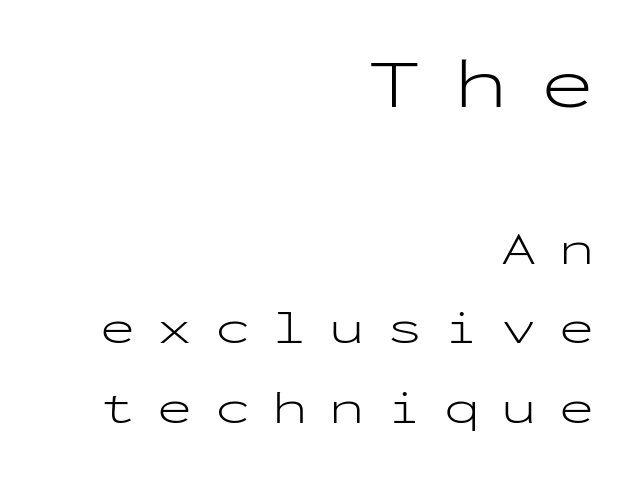
Stems and bowls with no extra thickness — not bold. Loose tracking; the words dissolve into strings of separated letters. Between these two stacked blocks, the higher one wins on size. Think of a typewriter: that constant character pitch is what you see here.
